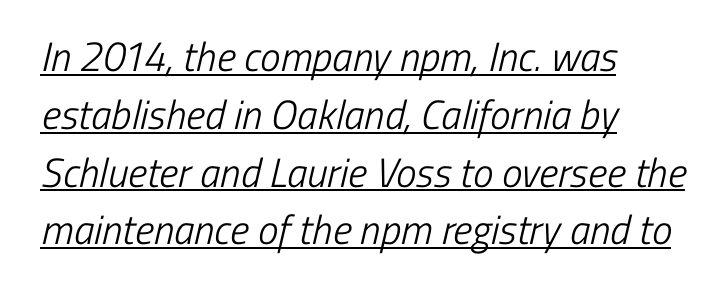
{"serif": "no", "bold": "no", "weight": "light", "width": "condensed", "stroke_contrast": "low", "x_height": "medium", "monospaced": "no", "underline": "yes", "align": "left", "line_spacing": "normal", "line_spacing_ratio": 1.41, "letter_spacing": "normal", "letter_spacing_em": 0.0, "glyph_px": 41}
